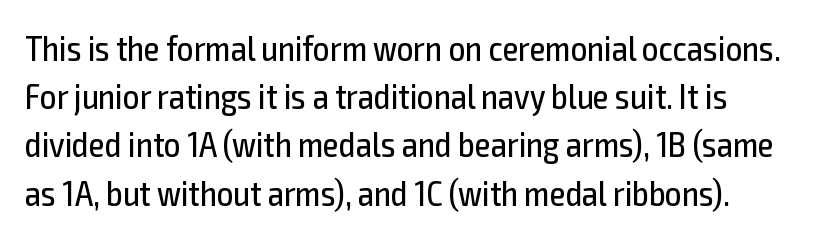
Check under the words: just untouched page. Standard letterfit; no display-style spreading of the glyphs. The face looks like a standard text weight, possibly lighter. Varying glyph widths throughout — classic text-font behaviour.
